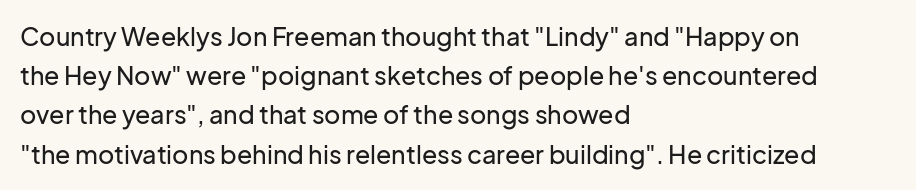
The foot of each line stays bare and open. Upright lettering throughout. Characters follow at the spacing the type designer built in. Line spacing here is normal.
